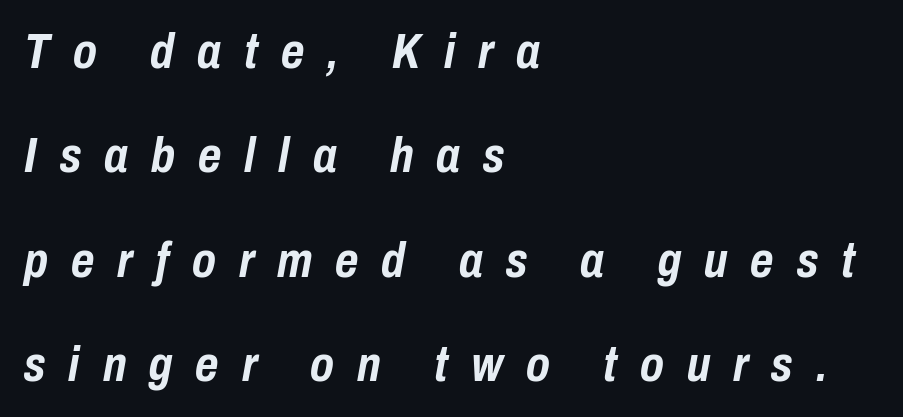
Q: Is the text bold? A: Yes.
Q: Is the text italic (slanted)? A: Yes, it leans right by about 10 degrees.
Q: Is the text underlined? A: No.
Q: How is the paragraph aligned? A: Left-aligned.
Q: Is the spacing between letters normal or unusually wide? A: Unusually wide.
Q: Is the spacing between lines tight, normal or loose? A: Loose.
Q: Width (condensed, normal, or wide)? A: Condensed.
Q: Stroke contrast? A: Low.
Q: x-height? A: Medium.
Q: Monospaced? A: No.
